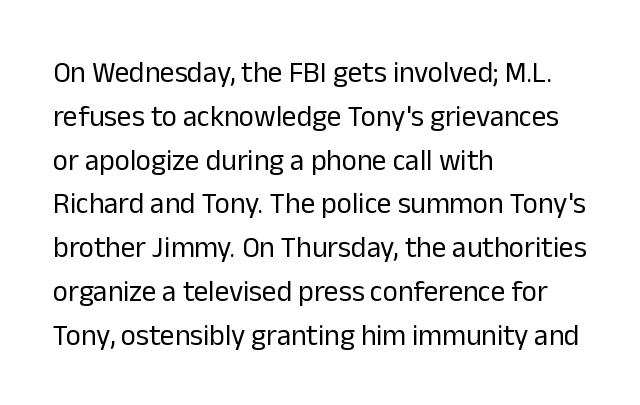
The image shows 29 px regular-weight sans-serif type, upright; set left-aligned, normal line spacing (1.51x), normal letter spacing, not underlined; low stroke contrast and a medium x-height.
